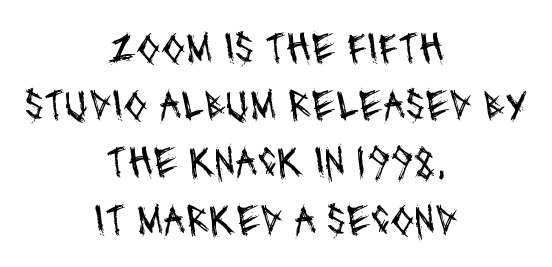
The image shows 44 px regular-weight, condensed sans-serif type; set centered, normal line spacing (1.3x), normal letter spacing, not underlined; medium stroke contrast and a large x-height.
